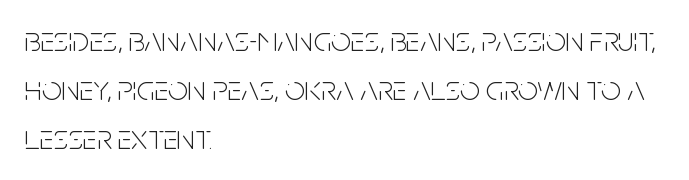
The image shows 35 px light, condensed sans-serif type, upright; set left-aligned, normal line spacing (1.4x), normal letter spacing, not underlined; low stroke contrast and a large x-height.
